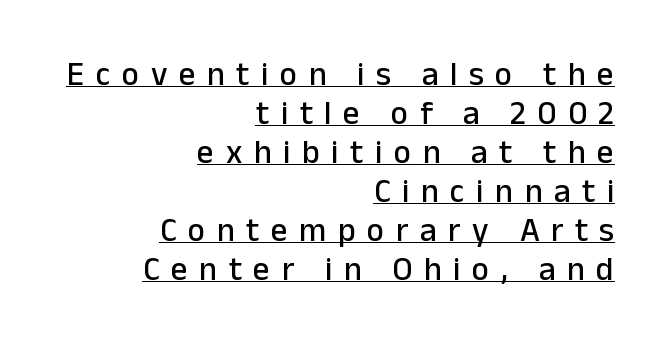
The lettering stays uniformly vertical, giving the passage a roman look. This sample has the flowing, uneven cadence of proportional lettering. This rendering uses right alignment, leaving the left contour irregular. The face used here is rendered with a markedly widened letterfit.
